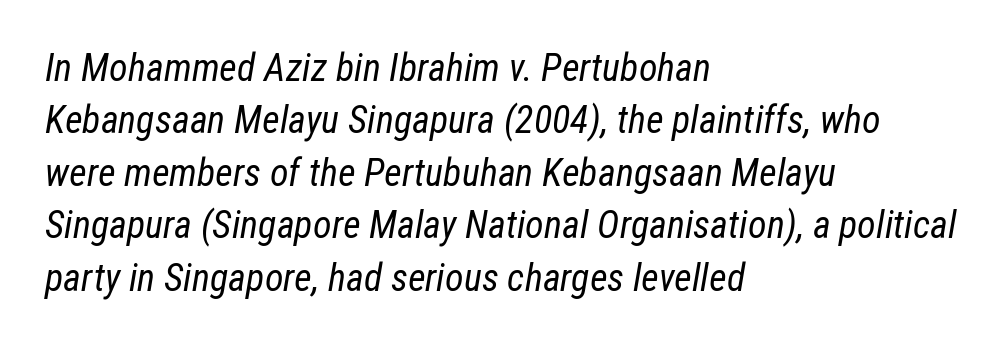
The image shows 38 px regular-weight, condensed type, italic (leaning right); set left-aligned, normal line spacing (1.38x), normal letter spacing, not underlined; low stroke contrast and a medium x-height.
